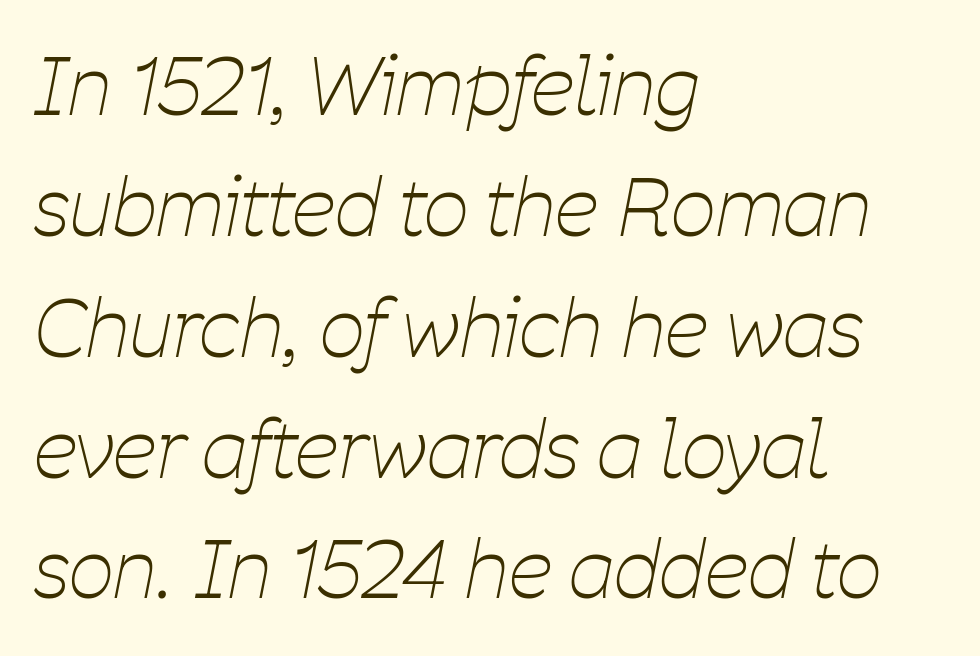
What stands out about the letter spacing? Nothing — it is the standard amount. The letters are slanted; this is an italic face. Character widths vary here, with narrow letters taking less room than wide ones. The setting favours the left margin, as ordinary paragraphs usually do. Whoever set this chose a conventional vertical rhythm.
